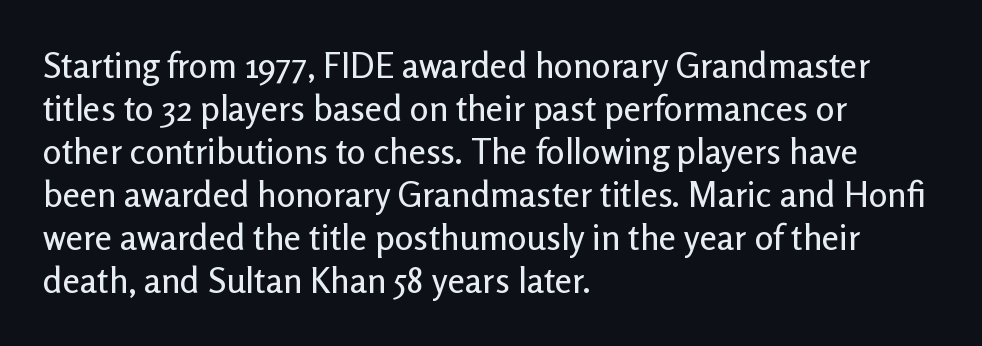
Q: Is the text italic (slanted)? A: No, it is upright.
Q: Is the typeface a serif or a sans-serif typeface? A: Sans-serif.
Q: Is the text underlined? A: No.
Q: How is the paragraph aligned? A: Left-aligned.
Q: Is the spacing between letters normal or unusually wide? A: Normal.
Q: Width (condensed, normal, or wide)? A: Normal.
Q: Stroke contrast? A: Low.
Q: x-height? A: Medium.
Q: Monospaced? A: No.
